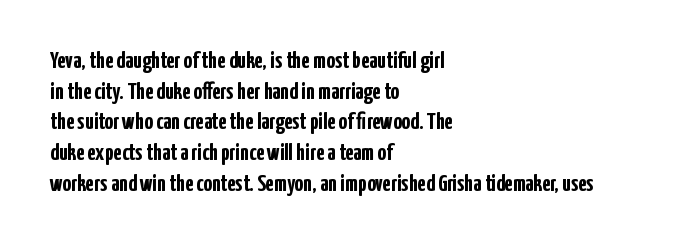
Q: Is the text bold? A: Yes.
Q: Is the text italic (slanted)? A: No, it is upright.
Q: Is the text underlined? A: No.
Q: How is the paragraph aligned? A: Left-aligned.
Q: Is the spacing between letters normal or unusually wide? A: Normal.
Q: Is the spacing between lines tight, normal or loose? A: Normal.
